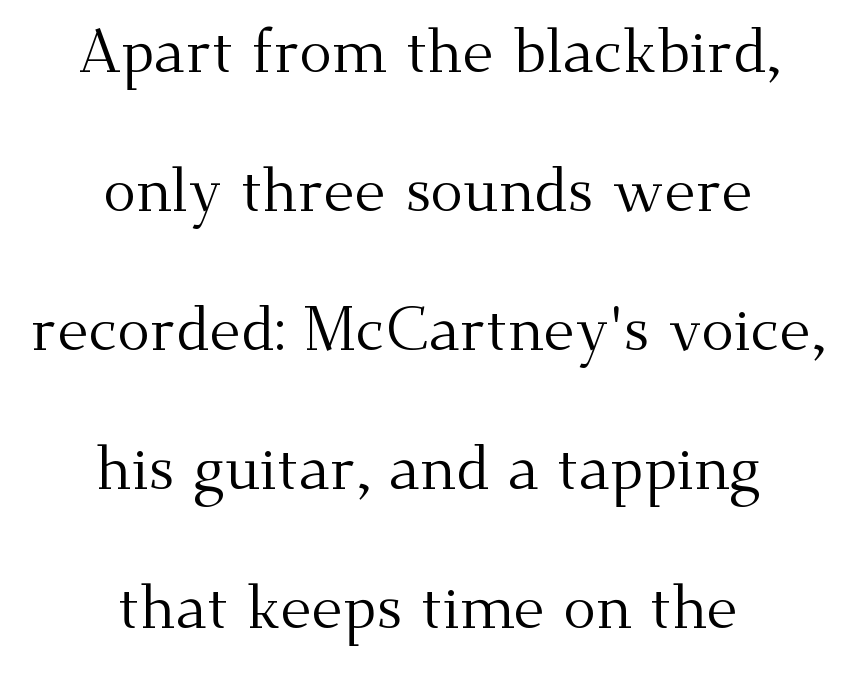
{"serif": "yes", "italic": "no", "bold": "no", "weight": "regular", "width": "normal", "stroke_contrast": "medium", "x_height": "small", "monospaced": "no", "underline": "no", "align": "center", "line_spacing": "loose", "line_spacing_ratio": 2.28, "letter_spacing": "normal", "letter_spacing_em": 0.0, "glyph_px": 61}
